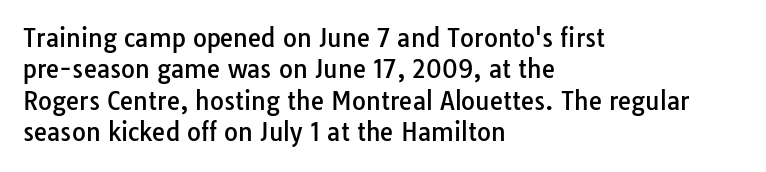
Here the glyphs are tracked normally, forming tight word shapes. Type without underlining. A roman cut, with each character standing at attention. A classic flush-left, rag-right setting is used for this passage.
